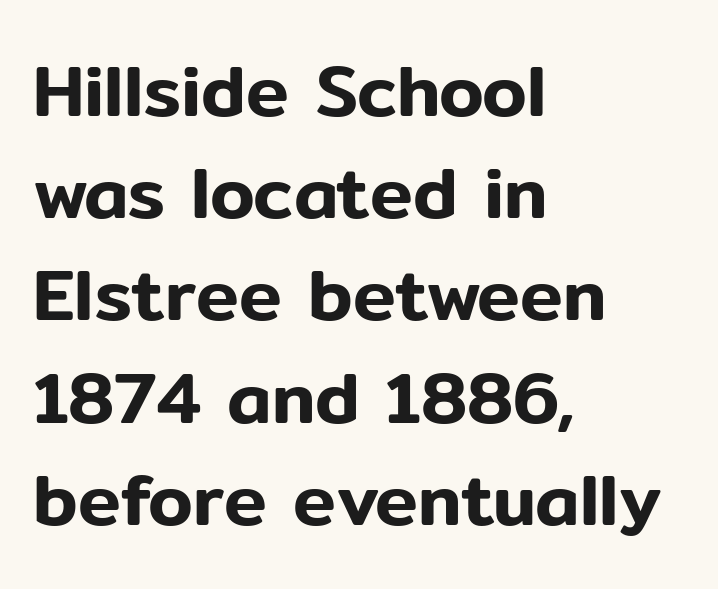
The image shows 72 px sans-serif type, upright; set left-aligned, normal line spacing (1.42x), normal letter spacing, not underlined; low stroke contrast and a medium x-height.
